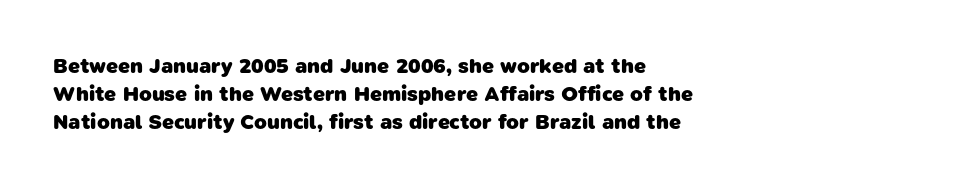
Q: Is the text bold? A: Yes.
Q: Is the text underlined? A: No.
Q: How is the paragraph aligned? A: Left-aligned.
Q: Is the spacing between letters normal or unusually wide? A: Normal.
Q: Is the spacing between lines tight, normal or loose? A: Normal.
